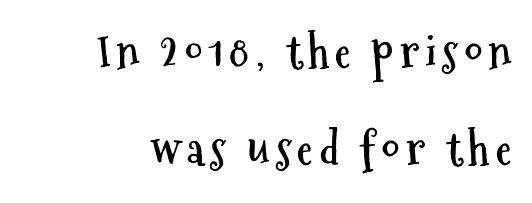
The image shows 45 px semibold, condensed sans-serif type, upright; set right-aligned, loose line spacing (2.16x), not underlined; medium stroke contrast and a medium x-height.
